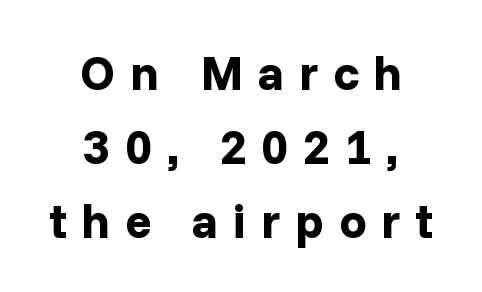
{"serif": "no", "italic": "no", "bold": "yes", "weight": "bold", "width": "normal", "stroke_contrast": "low", "x_height": "medium", "monospaced": "no", "underline": "no", "align": "center", "line_spacing": "normal", "line_spacing_ratio": 1.51, "letter_spacing": "wide", "letter_spacing_em": 0.3, "glyph_px": 49}
